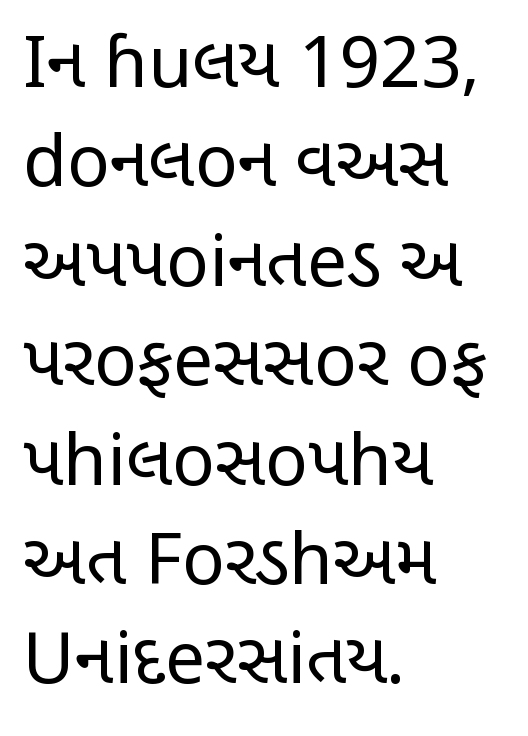
The image shows 71 px regular-weight, condensed sans-serif type, upright; set left-aligned, normal line spacing (1.4x), normal letter spacing, not underlined; low stroke contrast and a large x-height.
